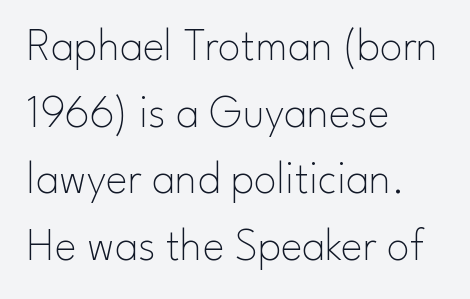
{"serif": "no", "italic": "no", "bold": "no", "weight": "thin", "width": "normal", "stroke_contrast": "low", "x_height": "small", "monospaced": "no", "underline": "no", "align": "left", "line_spacing": "normal", "line_spacing_ratio": 1.45, "letter_spacing": "normal", "letter_spacing_em": 0.0, "glyph_px": 46}
